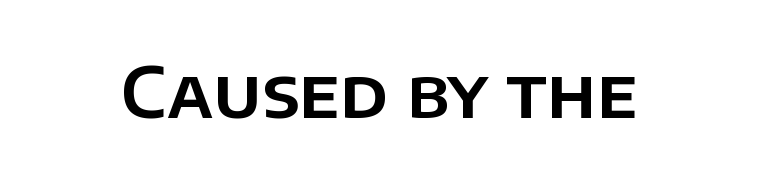
Q: Is the text italic (slanted)? A: No, it is upright.
Q: Is the typeface a serif or a sans-serif typeface? A: Sans-serif.
Q: Is the text underlined? A: No.
Q: Is the spacing between letters normal or unusually wide? A: Normal.
Q: Width (condensed, normal, or wide)? A: Normal.
Q: Stroke contrast? A: Low.
Q: x-height? A: Large.
Q: Monospaced? A: No.
